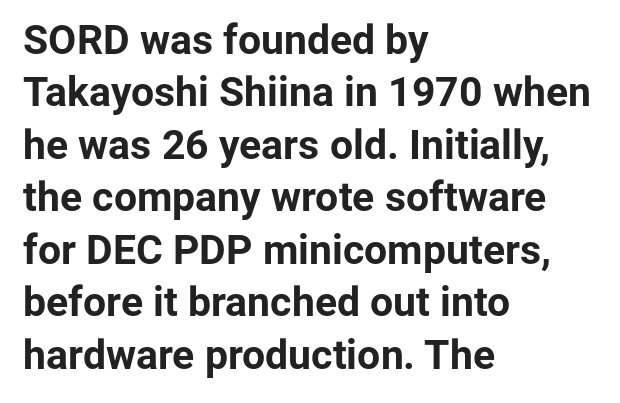
{"serif": "no", "italic": "no", "bold": "yes", "weight": "bold", "width": "normal", "stroke_contrast": "low", "x_height": "medium", "monospaced": "no", "underline": "no", "align": "left", "line_spacing": "normal", "line_spacing_ratio": 1.28, "letter_spacing": "normal", "letter_spacing_em": 0.0, "glyph_px": 41}
